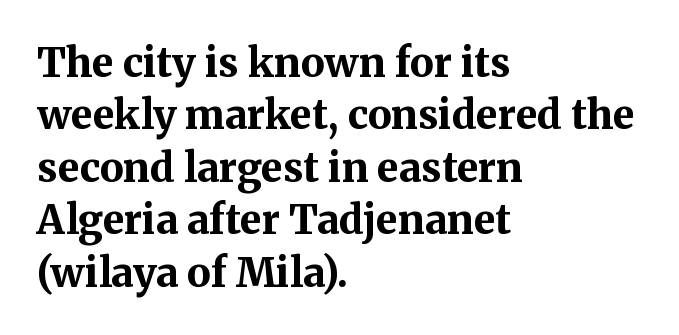
Q: Is the text bold? A: Yes.
Q: Is the text italic (slanted)? A: No, it is upright.
Q: Is the typeface a serif or a sans-serif typeface? A: Serif.
Q: Is the text underlined? A: No.
Q: How is the paragraph aligned? A: Left-aligned.
Q: Is the spacing between letters normal or unusually wide? A: Normal.
Q: Is the spacing between lines tight, normal or loose? A: Normal.
Q: Width (condensed, normal, or wide)? A: Normal.
Q: Stroke contrast? A: Medium.
Q: x-height? A: Medium.
Q: Monospaced? A: No.
